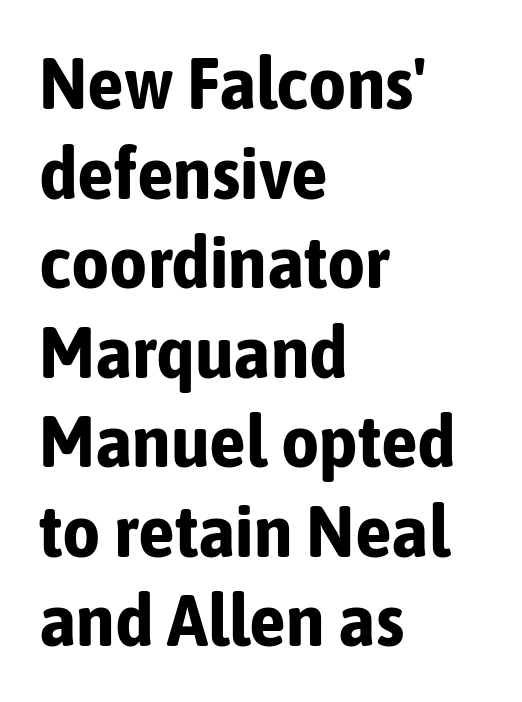
The image shows 74 px bold, condensed sans-serif type, upright; set left-aligned, line spacing 1.21x, normal letter spacing, not underlined; low stroke contrast and a medium x-height.
